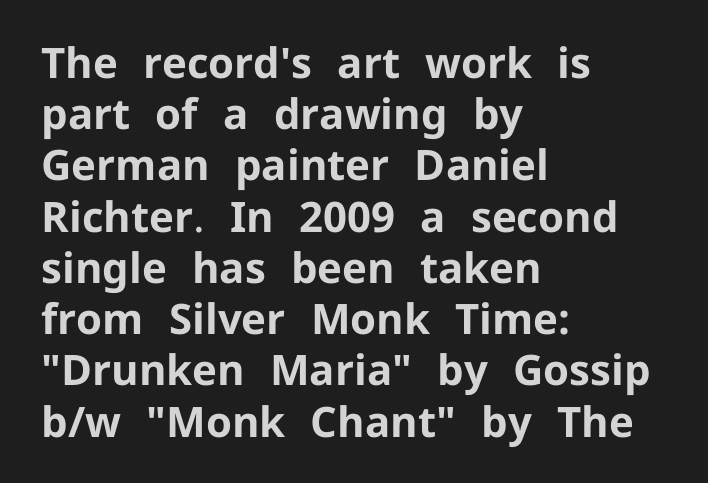
Q: Is the text bold? A: Yes.
Q: Is the text italic (slanted)? A: No, it is upright.
Q: Is the typeface a serif or a sans-serif typeface? A: Sans-serif.
Q: Is the text underlined? A: No.
Q: How is the paragraph aligned? A: Left-aligned.
Q: Is the spacing between letters normal or unusually wide? A: Normal.
Q: Width (condensed, normal, or wide)? A: Normal.
Q: Stroke contrast? A: Low.
Q: x-height? A: Medium.
Q: Monospaced? A: No.
